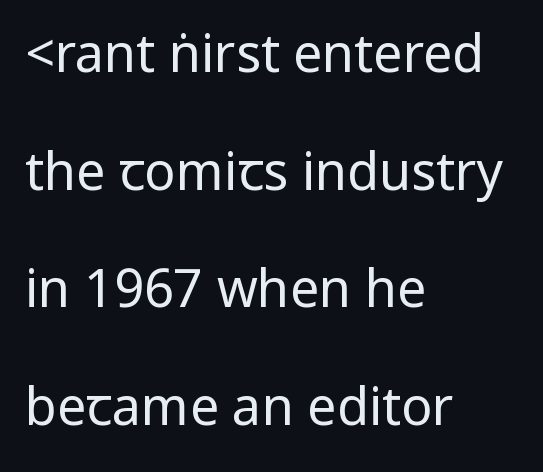
Q: Is the text bold? A: No.
Q: Is the text italic (slanted)? A: No, it is upright.
Q: Is the typeface a serif or a sans-serif typeface? A: Sans-serif.
Q: Is the text underlined? A: No.
Q: How is the paragraph aligned? A: Left-aligned.
Q: Is the spacing between letters normal or unusually wide? A: Normal.
Q: Is the spacing between lines tight, normal or loose? A: Loose.
Q: Width (condensed, normal, or wide)? A: Condensed.
Q: Stroke contrast? A: Low.
